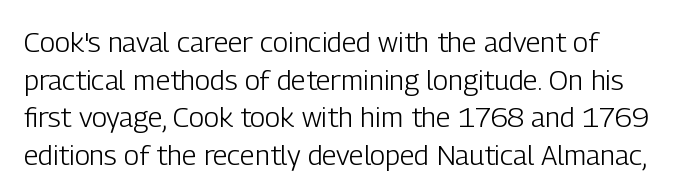
{"serif": "no", "italic": "no", "bold": "no", "weight": "light", "width": "condensed", "stroke_contrast": "low", "x_height": "medium", "monospaced": "no", "underline": "no", "line_spacing": "normal", "line_spacing_ratio": 1.34, "letter_spacing": "normal", "letter_spacing_em": 0.0, "glyph_px": 28}
